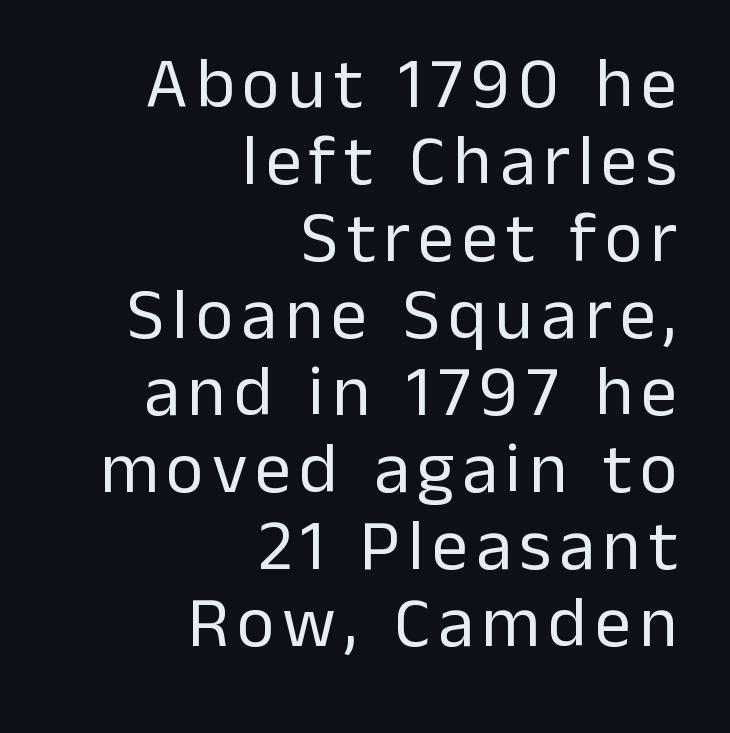
The image shows 72 px regular-weight sans-serif type, upright; set right-aligned, tight line spacing (1.07x), not underlined; low stroke contrast and a medium x-height.
